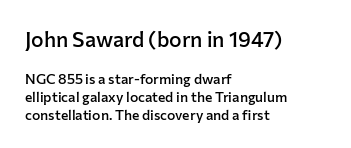
Q: Is the text bold? A: Semi-bold.
Q: Is the text italic (slanted)? A: No, it is upright.
Q: Is the text underlined? A: No.
Q: How is the paragraph aligned? A: Left-aligned.
Q: Is the spacing between letters normal or unusually wide? A: Normal.
Q: Is the spacing between lines tight, normal or loose? A: Normal.
Q: Which block of text is set in a larger size, the first (top) or the second (bottom)? A: The first (top) one.
